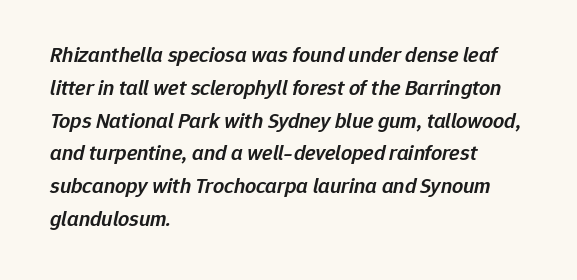
Q: Is the text bold? A: Semi-bold.
Q: Is the text italic (slanted)? A: Yes, it leans right by about 12 degrees.
Q: Is the text underlined? A: No.
Q: How is the paragraph aligned? A: Left-aligned.
Q: Is the spacing between letters normal or unusually wide? A: Normal.
Q: Is the spacing between lines tight, normal or loose? A: Normal.
